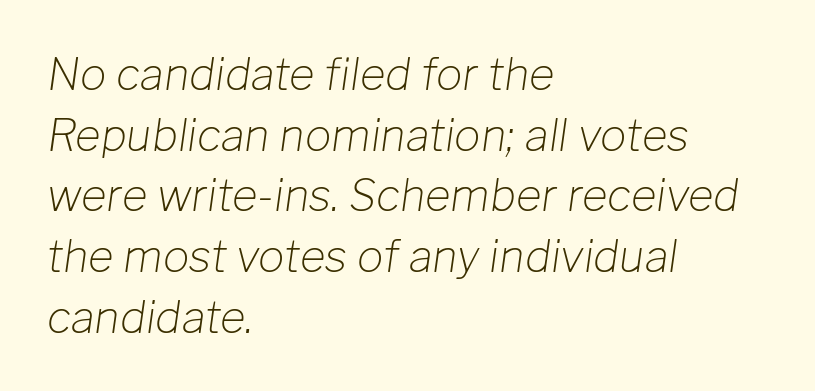
Q: Is the text bold? A: No.
Q: Is the text italic (slanted)? A: Yes, it leans right by about 8 degrees.
Q: Is the text underlined? A: No.
Q: How is the paragraph aligned? A: Left-aligned.
Q: Is the spacing between letters normal or unusually wide? A: Normal.
Q: Is the spacing between lines tight, normal or loose? A: Normal.
Q: Width (condensed, normal, or wide)? A: Normal.
Q: Stroke contrast? A: Low.
Q: x-height? A: Medium.
Q: Monospaced? A: No.
